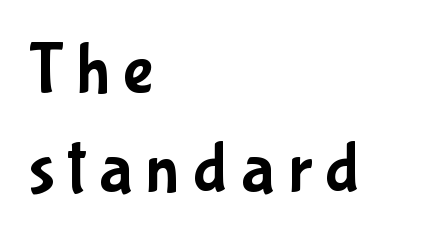
The string is rendered with underlining switched off. Notice how the passage keeps a crisp vertical edge on the left only. This sample has the flowing, uneven cadence of proportional lettering. Look at the bottom of the vertical strokes: they stop flat, with no serifs.
